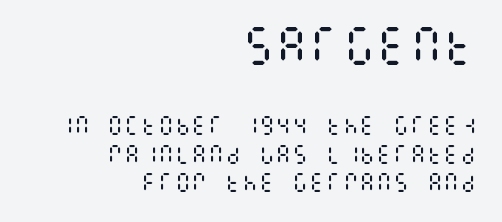
The image shows 42 px regular-weight, condensed type, upright; set right-aligned, normal line spacing (1.35x), normal letter spacing, not underlined; the first (top) block is 2.0x larger; medium stroke contrast and a large x-height.
